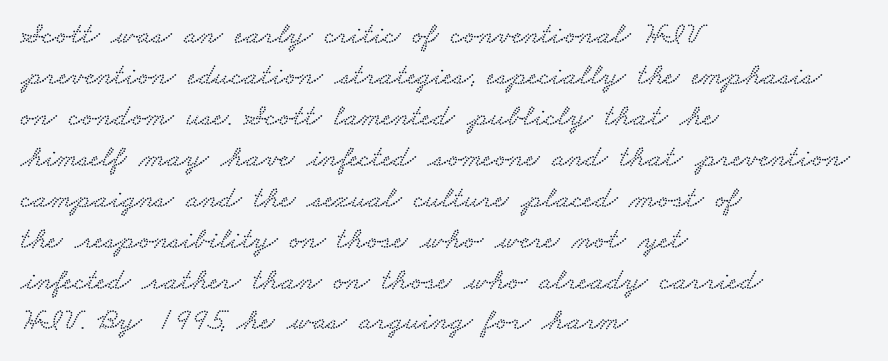
Leftover space on each line is placed entirely after the last word. This rendering employs a face with finishing strokes, i.e., a serif. The gaps between neighbouring characters are ordinary and unremarkable. How would I describe the line gaps? Plain and ordinary. Anything drawn beneath the words? Only blank space.
